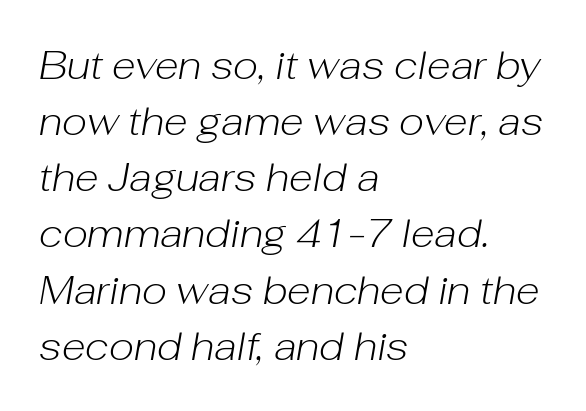
{"italic": "yes", "lean": "right", "slant_degrees": 10, "bold": "no", "weight": "light", "width": "normal", "stroke_contrast": "low", "x_height": "medium", "monospaced": "no", "underline": "no", "align": "left", "line_spacing": "normal", "line_spacing_ratio": 1.44, "letter_spacing": "normal", "letter_spacing_em": 0.0, "glyph_px": 39}
